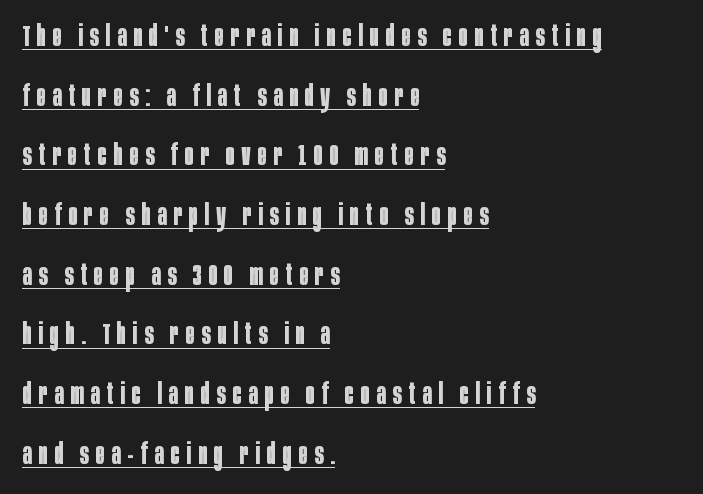
Is this a fixed-width face? No — the glyphs have proportional, varying widths. The specimen includes a rule beneath the text block's lines. The typography opts for an upright posture over an oblique one. There is plenty of visible air inserted between adjacent glyphs.
